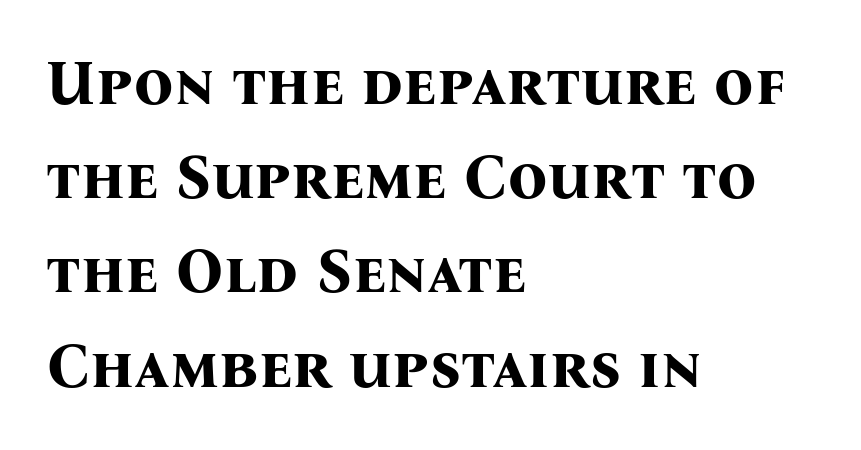
{"serif": "yes", "italic": "no", "bold": "yes", "weight": "bold", "width": "normal", "stroke_contrast": "medium", "x_height": "medium", "monospaced": "no", "underline": "no", "align": "left", "line_spacing": "normal", "line_spacing_ratio": 1.52, "letter_spacing": "normal", "letter_spacing_em": 0.0, "glyph_px": 62}
